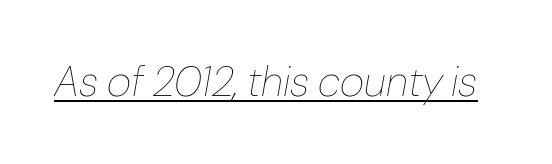
Here the glyphs are tracked normally, forming tight word shapes. The passage shown leans; its letterforms are oblique. The typesetter has applied underlining to the passage shown. Varying glyph widths throughout — classic text-font behaviour. The passage shown is not bold in any degree.
